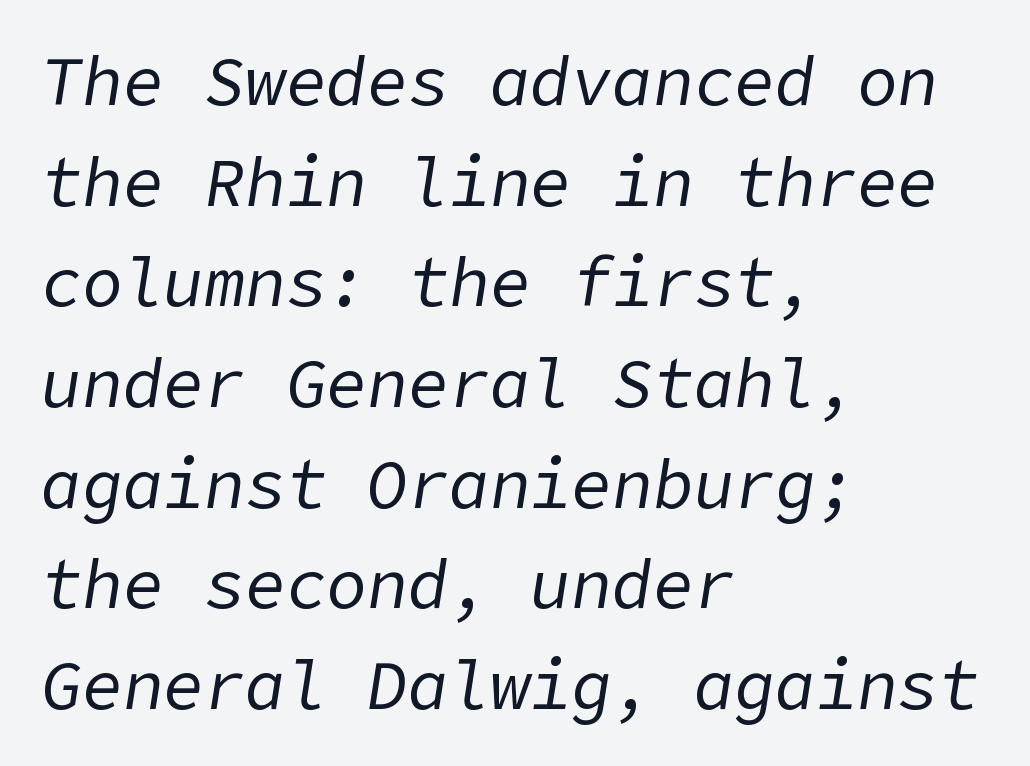
Inter-character spacing is left at the font's built-in metrics. No chunkiness to these letters — they're not bold. Lines of text with bare space underneath. Left-aligned paragraph, ragged on the right. Does the leading feel generous? No, just average.
